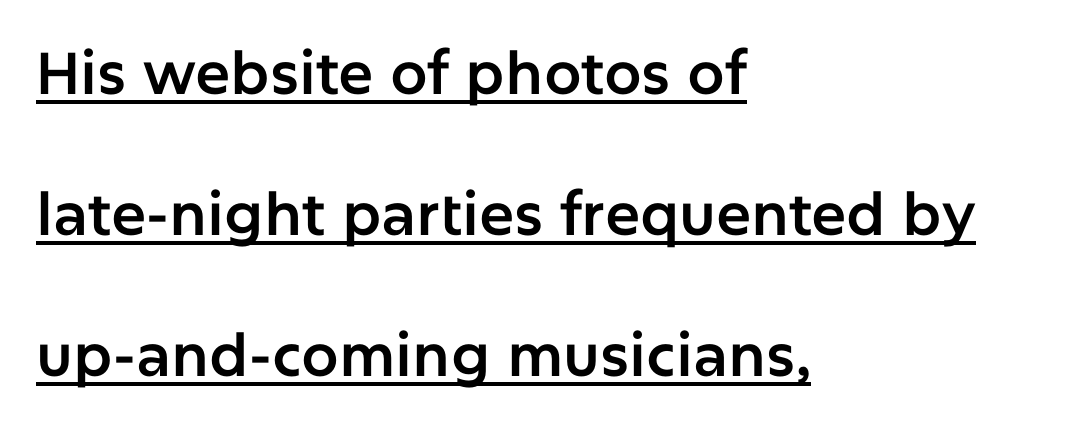
Q: Is the text italic (slanted)? A: No, it is upright.
Q: Is the typeface a serif or a sans-serif typeface? A: Sans-serif.
Q: Is the text underlined? A: Yes.
Q: How is the paragraph aligned? A: Left-aligned.
Q: Is the spacing between letters normal or unusually wide? A: Normal.
Q: Is the spacing between lines tight, normal or loose? A: Loose.
Q: Width (condensed, normal, or wide)? A: Normal.
Q: Stroke contrast? A: Low.
Q: x-height? A: Medium.
Q: Monospaced? A: No.
